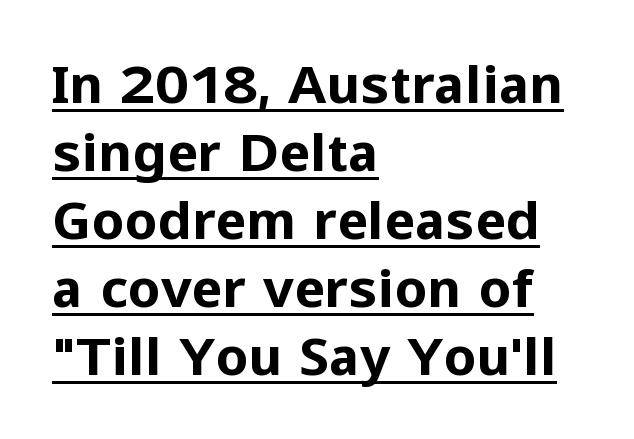
Nobody touched the tracking dial on this one. These lines are rendered in a variable-pitch font. Set as a true bold cut, around the 700 mark. The glyphs are accompanied by a horizontal stroke just below them. The type sits square on the baseline with zero lean. The rendering anchors every line to the left-hand side.
